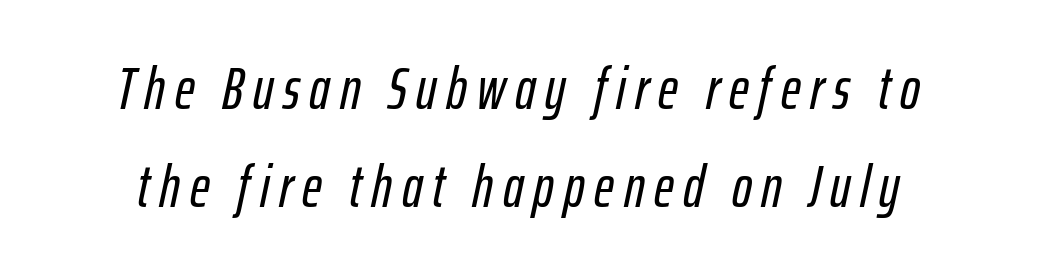
Q: Is the text italic (slanted)? A: Yes, it leans right by about 12 degrees.
Q: Is the text underlined? A: No.
Q: How is the paragraph aligned? A: Centered.
Q: Is the spacing between lines tight, normal or loose? A: Normal.
Q: Width (condensed, normal, or wide)? A: Condensed.
Q: Stroke contrast? A: Low.
Q: x-height? A: Medium.
Q: Monospaced? A: No.
